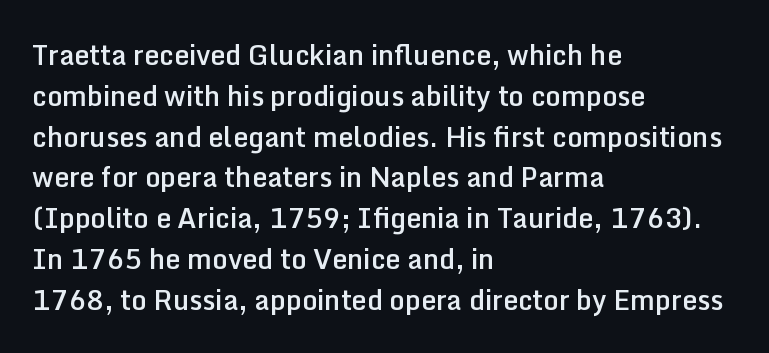
Compared with a centered layout, this one pins lines to the left instead. Compared with typical paragraphs, the rows here are spaced about the same. You can tell it's not italic because the verticals are truly vertical. Bare-footed words on every line. A fair bit of extra ink — the face is semibold, not bold.
